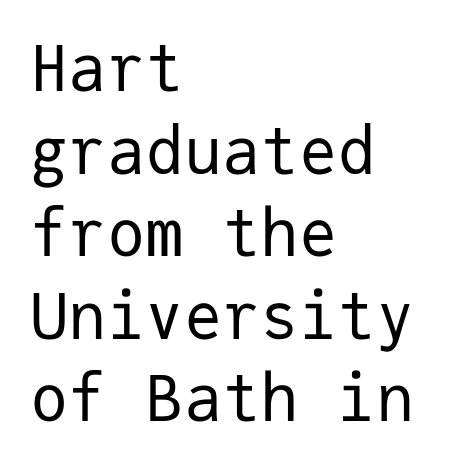
{"serif": "no", "italic": "no", "bold": "no", "weight": "regular", "width": "normal", "stroke_contrast": "low", "x_height": "medium", "monospaced": "yes", "underline": "no", "align": "left", "line_spacing": "normal", "line_spacing_ratio": 1.29, "letter_spacing": "normal", "letter_spacing_em": 0.0, "glyph_px": 64}
